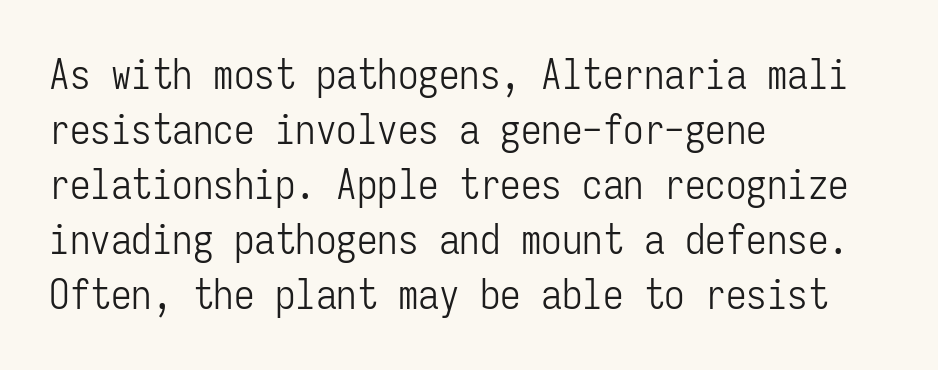
Counters stay open thanks to moderate or lighter strokes. The rendering uses typewriter-style spacing with identical character cells. Italic? Not at all — the glyphs are vertical. This sample uses a sans-serif face. No extra tracking has been applied to these lines.
